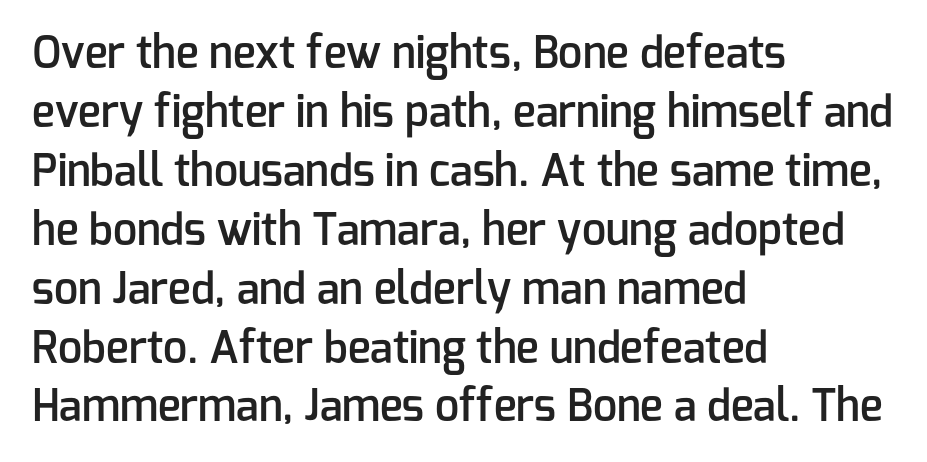
The typeface chosen for these lines omits serifs. The area under the type is left untouched. The vertical gap from one line to the next is medium. This is moderately heavy type, rendered in semibold. The text block is weighted toward the left margin, trailing off unevenly rightward. The passage shown has conventional tracking throughout.
